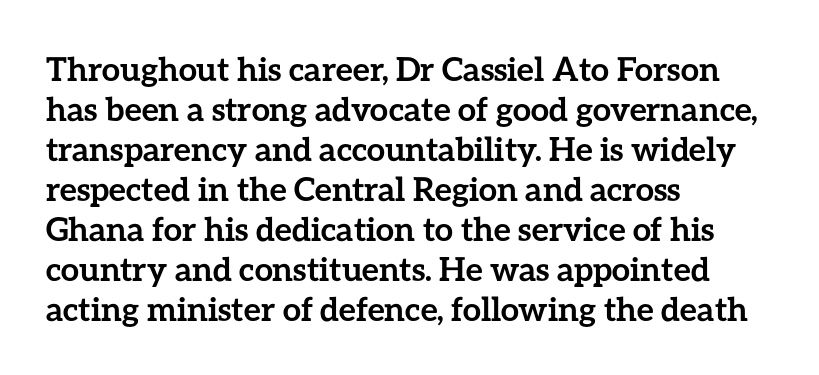
Q: Is the text bold? A: Yes.
Q: Is the text italic (slanted)? A: No, it is upright.
Q: Is the text underlined? A: No.
Q: How is the paragraph aligned? A: Left-aligned.
Q: Is the spacing between letters normal or unusually wide? A: Normal.
Q: Width (condensed, normal, or wide)? A: Normal.
Q: Stroke contrast? A: Low.
Q: x-height? A: Medium.
Q: Monospaced? A: No.
